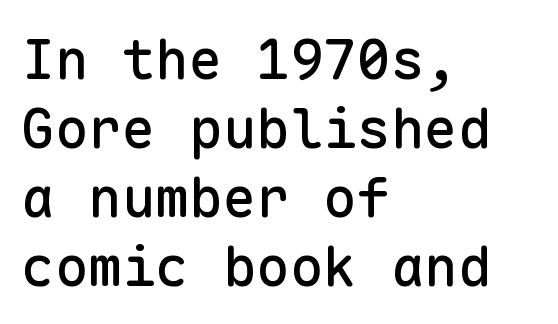
Q: Is the text italic (slanted)? A: No, it is upright.
Q: Is the typeface a serif or a sans-serif typeface? A: Sans-serif.
Q: Is the text underlined? A: No.
Q: How is the paragraph aligned? A: Left-aligned.
Q: Is the spacing between letters normal or unusually wide? A: Normal.
Q: Width (condensed, normal, or wide)? A: Normal.
Q: Stroke contrast? A: Low.
Q: x-height? A: Medium.
Q: Monospaced? A: Yes.
